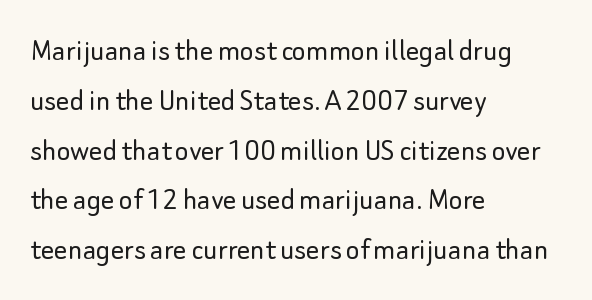
The image shows 33 px light sans-serif type, upright; set left-aligned, normal line spacing (1.51x), normal letter spacing, not underlined; low stroke contrast and a small x-height.
